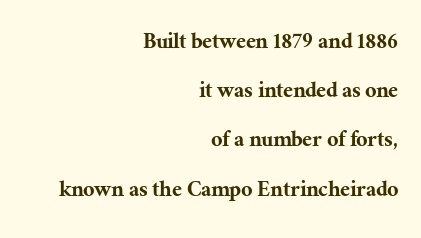
Vertical strokes here are truly vertical. The rendering anchors every line to the right-hand side. The block of text is sparse from top to bottom, with ample space between rows. Compared with typical body copy, the letter spacing here is the same.
